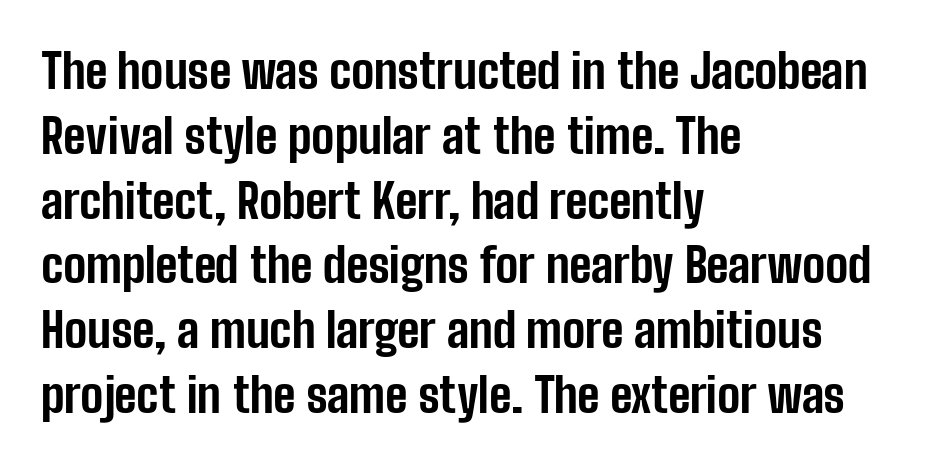
Q: Is the text bold? A: Yes.
Q: Is the text italic (slanted)? A: No, it is upright.
Q: Is the typeface a serif or a sans-serif typeface? A: Sans-serif.
Q: Is the text underlined? A: No.
Q: How is the paragraph aligned? A: Left-aligned.
Q: Is the spacing between letters normal or unusually wide? A: Normal.
Q: Is the spacing between lines tight, normal or loose? A: Normal.
Q: Width (condensed, normal, or wide)? A: Condensed.
Q: Stroke contrast? A: Low.
Q: x-height? A: Medium.
Q: Monospaced? A: No.
